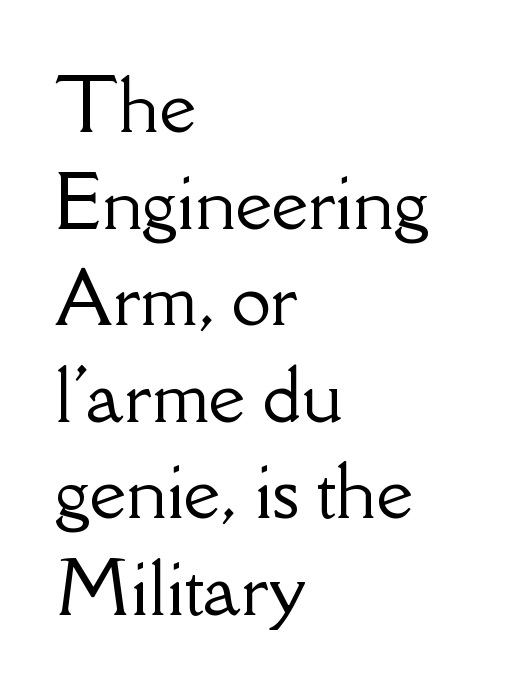
{"serif": "yes", "italic": "no", "width": "normal", "stroke_contrast": "low", "x_height": "small", "monospaced": "no", "underline": "no", "align": "left", "line_spacing": "normal", "line_spacing_ratio": 1.36, "letter_spacing": "normal", "letter_spacing_em": 0.0, "glyph_px": 71}
